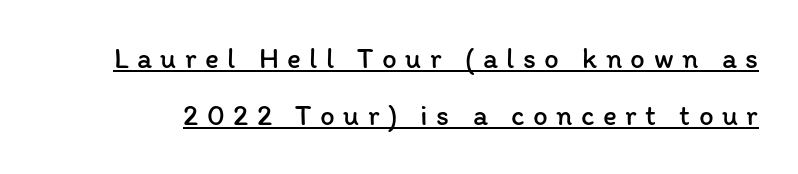
Q: Is the text bold? A: No.
Q: Is the text italic (slanted)? A: No, it is upright.
Q: Is the text underlined? A: Yes.
Q: Is the spacing between letters normal or unusually wide? A: Unusually wide.
Q: Is the spacing between lines tight, normal or loose? A: Loose.
Q: Width (condensed, normal, or wide)? A: Normal.
Q: Stroke contrast? A: Low.
Q: x-height? A: Medium.
Q: Monospaced? A: No.
